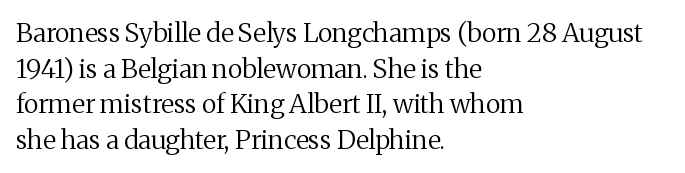
Q: Is the text bold? A: No.
Q: Is the text italic (slanted)? A: No, it is upright.
Q: Is the text underlined? A: No.
Q: How is the paragraph aligned? A: Left-aligned.
Q: Is the spacing between letters normal or unusually wide? A: Normal.
Q: Is the spacing between lines tight, normal or loose? A: Normal.
